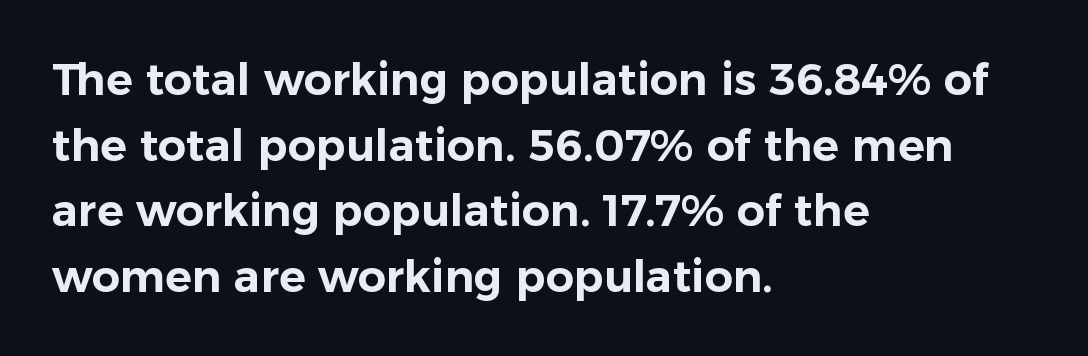
Unmarked baselines from the first word to the last. A typesetter would call this zero additional tracking. Ascenders rise straight up at ninety degrees. Character widths vary here, with narrow letters taking less room than wide ones. A typesetter would call this leading conventional body-copy spacing.
